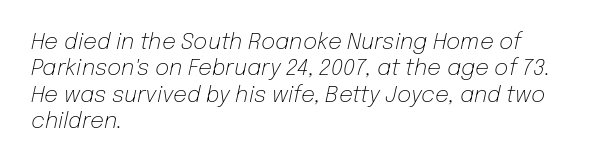
The image shows 22 px text type, italic (leaning right); set left-aligned, line spacing 1.2x, normal letter spacing, not underlined.
